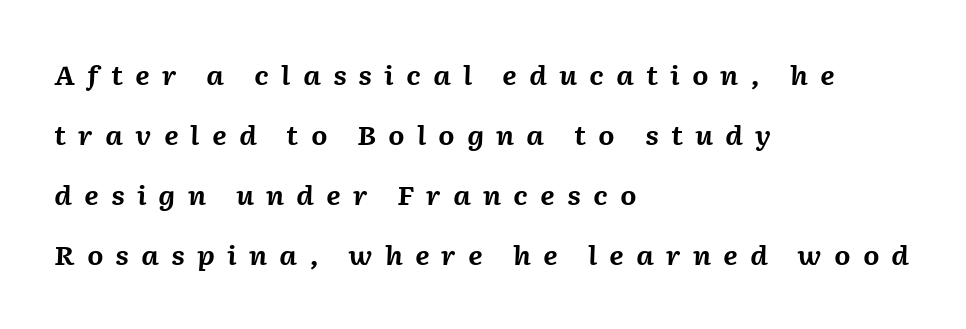
{"italic": "yes", "lean": "right", "slant_degrees": 2, "bold": "yes", "underline": "no", "align": "left", "line_spacing": "loose", "line_spacing_ratio": 2.31, "letter_spacing": "wide", "letter_spacing_em": 0.46, "glyph_px": 26}
